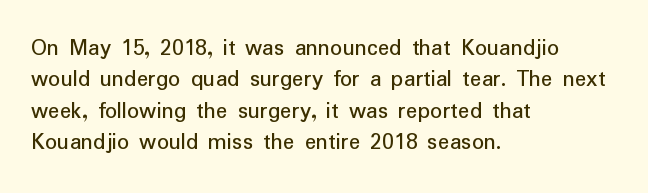
Q: Is the text bold? A: No.
Q: Is the text italic (slanted)? A: No, it is upright.
Q: Is the text underlined? A: No.
Q: How is the paragraph aligned? A: Left-aligned.
Q: Is the spacing between letters normal or unusually wide? A: Normal.
Q: Is the spacing between lines tight, normal or loose? A: Normal.
